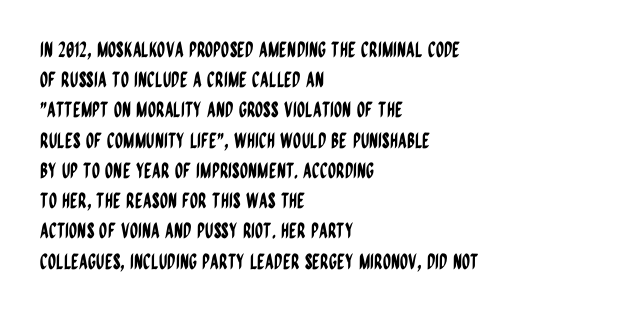
The lines sit at an ordinary, default distance from one another. In terms of posture, this sample is upright. What stands out about the letter spacing? Nothing — it is the standard amount. Leftover space on each line is placed entirely after the last word. Check the space under the baseline: it is left empty.
